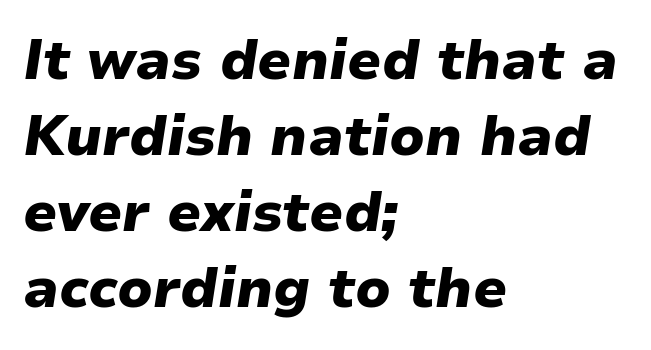
Q: Is the text bold? A: Yes.
Q: Is the text italic (slanted)? A: Yes, it leans right by about 9 degrees.
Q: Is the text underlined? A: No.
Q: How is the paragraph aligned? A: Left-aligned.
Q: Is the spacing between letters normal or unusually wide? A: Normal.
Q: Is the spacing between lines tight, normal or loose? A: Normal.
Q: Width (condensed, normal, or wide)? A: Normal.
Q: Stroke contrast? A: Low.
Q: x-height? A: Medium.
Q: Monospaced? A: No.
